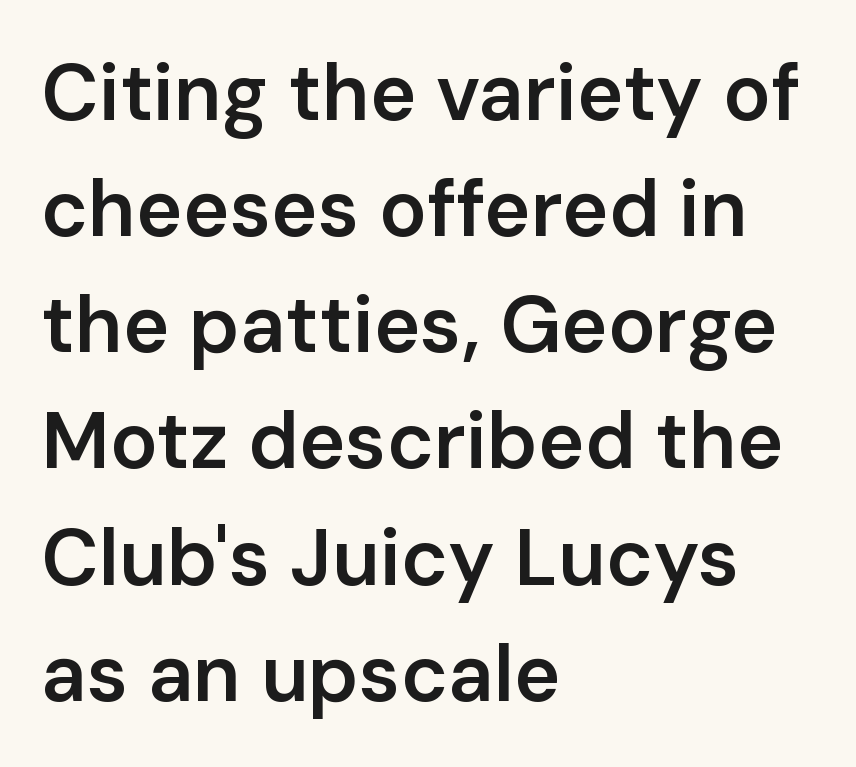
Q: Is the text bold? A: Semi-bold.
Q: Is the text italic (slanted)? A: No, it is upright.
Q: Is the typeface a serif or a sans-serif typeface? A: Sans-serif.
Q: Is the text underlined? A: No.
Q: How is the paragraph aligned? A: Left-aligned.
Q: Is the spacing between letters normal or unusually wide? A: Normal.
Q: Is the spacing between lines tight, normal or loose? A: Normal.
Q: Width (condensed, normal, or wide)? A: Normal.
Q: Stroke contrast? A: Low.
Q: x-height? A: Medium.
Q: Monospaced? A: No.
